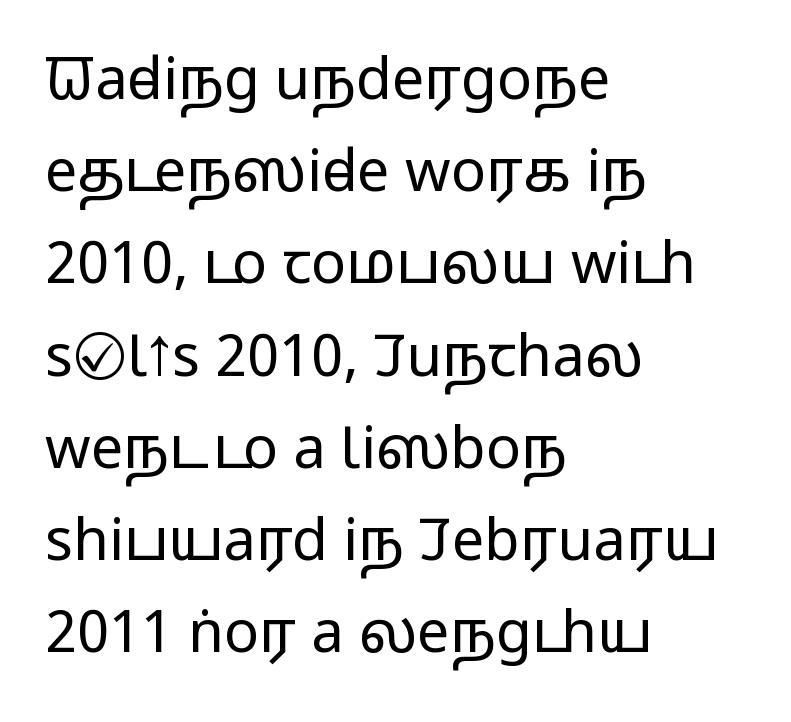
Q: Is the text bold? A: No.
Q: Is the text italic (slanted)? A: No, it is upright.
Q: Is the typeface a serif or a sans-serif typeface? A: Sans-serif.
Q: Is the text underlined? A: No.
Q: How is the paragraph aligned? A: Left-aligned.
Q: Is the spacing between letters normal or unusually wide? A: Normal.
Q: Is the spacing between lines tight, normal or loose? A: Normal.
Q: Width (condensed, normal, or wide)? A: Wide.
Q: Stroke contrast? A: Low.
Q: x-height? A: Medium.
Q: Monospaced? A: No.
